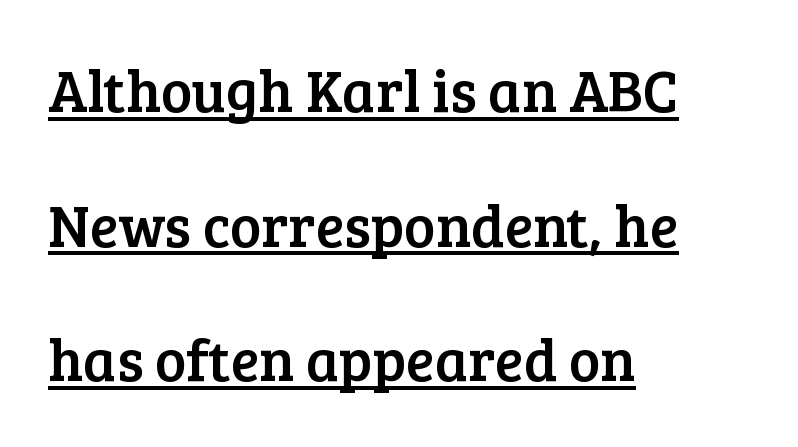
The image shows 59 px serif type, upright; set left-aligned, loose line spacing (2.28x), normal letter spacing, underlined; low stroke contrast and a medium x-height.
